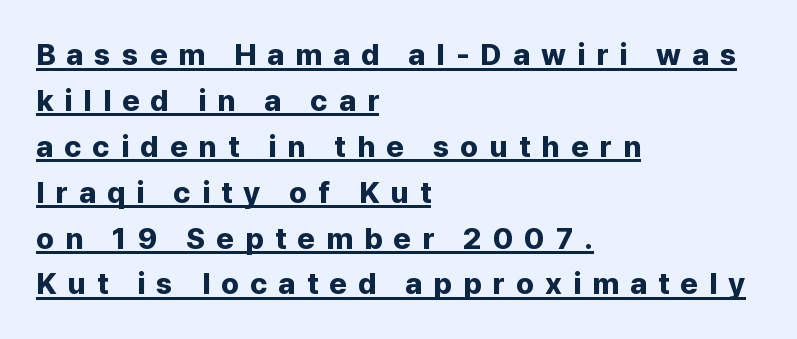
Q: Is the text bold? A: Yes.
Q: Is the text italic (slanted)? A: No, it is upright.
Q: Is the typeface a serif or a sans-serif typeface? A: Sans-serif.
Q: Is the text underlined? A: Yes.
Q: How is the paragraph aligned? A: Left-aligned.
Q: Is the spacing between letters normal or unusually wide? A: Unusually wide.
Q: Is the spacing between lines tight, normal or loose? A: Normal.
Q: Width (condensed, normal, or wide)? A: Normal.
Q: Stroke contrast? A: Low.
Q: x-height? A: Medium.
Q: Monospaced? A: No.
